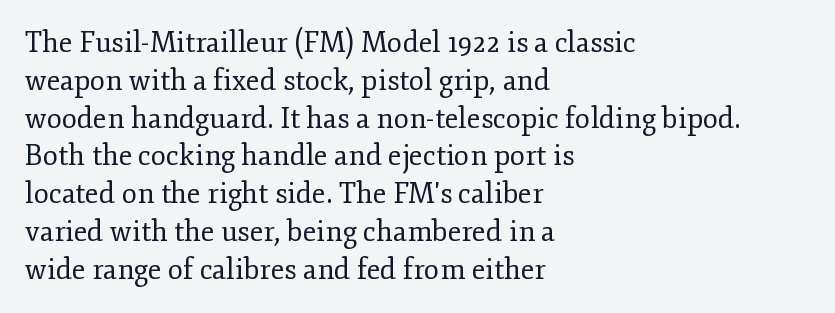
Check the space under the baseline: it is left empty. Character widths vary here, with narrow letters taking less room than wide ones. Baseline-to-baseline distance is the conventional proportion of letter height. You can tell from the footed stems that serif type was used. This reads as an unemphasized weight, regular at the heaviest.
